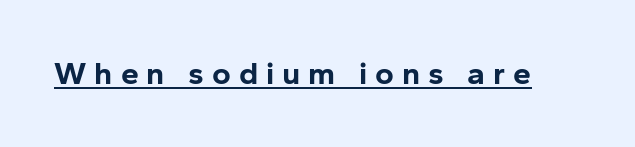
The image shows 32 px bold sans-serif type, upright; set unusually wide letter spacing (+0.25 em), underlined; low stroke contrast and a medium x-height.
